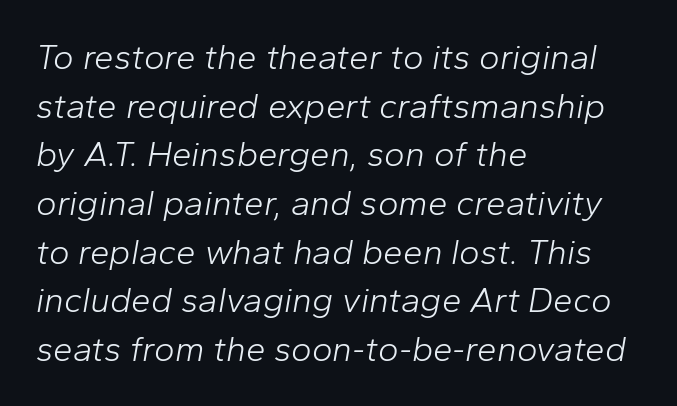
Visually the block forms a straight wall on the left and a jagged coastline on the right. Slant detected: the letters are inclined. Quick note: underline off. Nothing unusual about the tracking: characters are spaced as the font intends. Weight: in the light-to-regular range.
